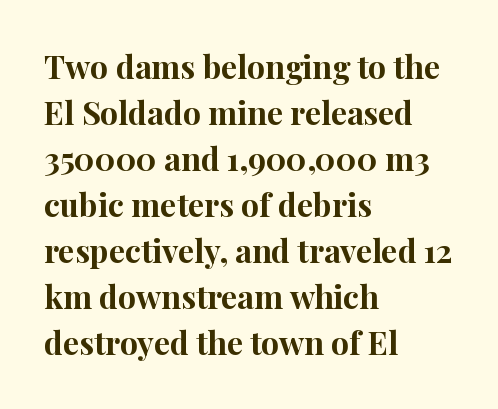
The image shows 32 px bold serif type, upright; set left-aligned, normal line spacing (1.44x), normal letter spacing, not underlined; high stroke contrast and a medium x-height.
